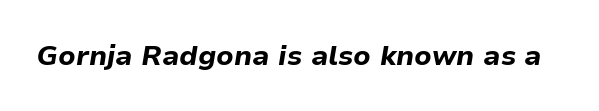
Q: Is the text bold? A: Yes.
Q: Is the text italic (slanted)? A: Yes, it leans right by about 9 degrees.
Q: Is the text underlined? A: No.
Q: Is the spacing between letters normal or unusually wide? A: Normal.
Q: Width (condensed, normal, or wide)? A: Normal.
Q: Stroke contrast? A: Low.
Q: x-height? A: Medium.
Q: Monospaced? A: No.
